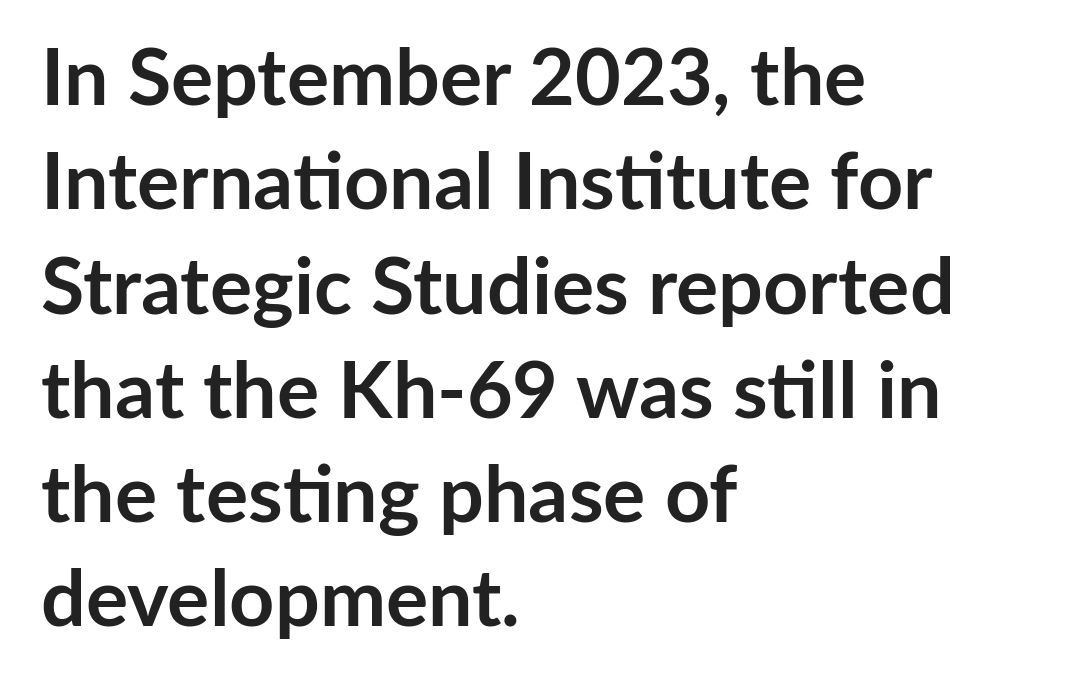
Spacing verdict: proportional, widths tailored to each character. The passage shown has conventional tracking throughout. Italic: no, the glyphs are upright roman. This is sans-serif lettering, the kind often seen on screens and signage.
